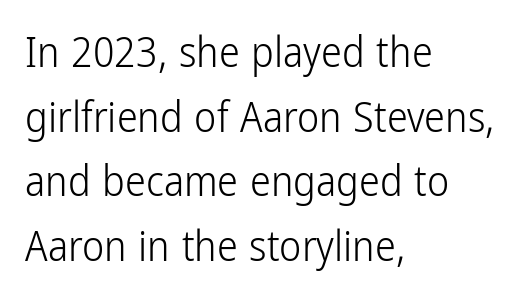
The image shows 42 px light, condensed sans-serif type, upright; set left-aligned, normal line spacing (1.54x), normal letter spacing, not underlined; low stroke contrast and a medium x-height.
